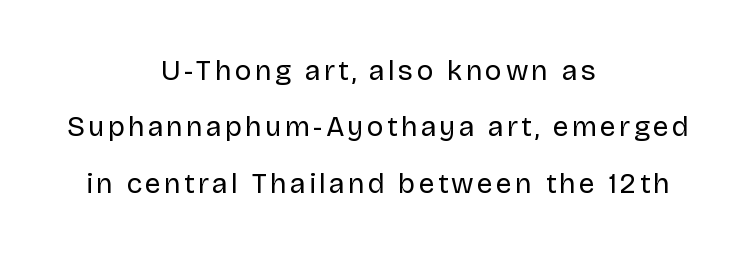
Summary of vertical rhythm: relaxed, with wide interline spacing. Is this a heavy cut? Hardly; it is regular or lighter. Do the characters align in a grid? No, the font is proportional. Each row of text sits above clean, open space. Characters remain perfectly vertical along every line. Which margin do the lines hug? Neither — every line sits in the middle.
